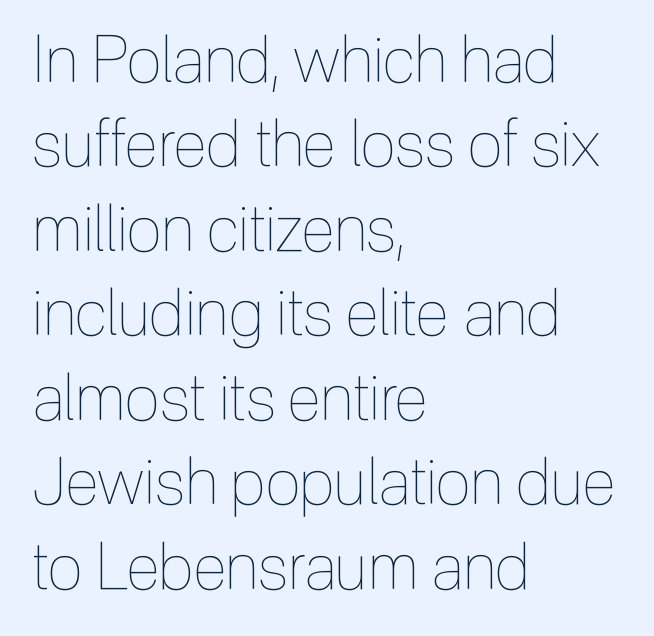
{"italic": "no", "bold": "no", "weight": "thin", "width": "condensed", "x_height": "medium", "monospaced": "no", "underline": "no", "align": "left", "line_spacing": "normal", "line_spacing_ratio": 1.32, "letter_spacing": "normal", "letter_spacing_em": 0.0, "glyph_px": 64}
